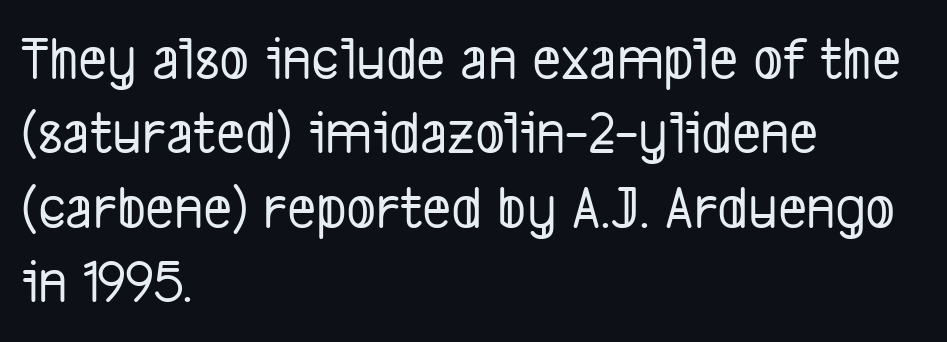
The image shows 62 px condensed sans-serif type; set left-aligned, line spacing 1.2x, normal letter spacing, not underlined; low stroke contrast and a medium x-height.
